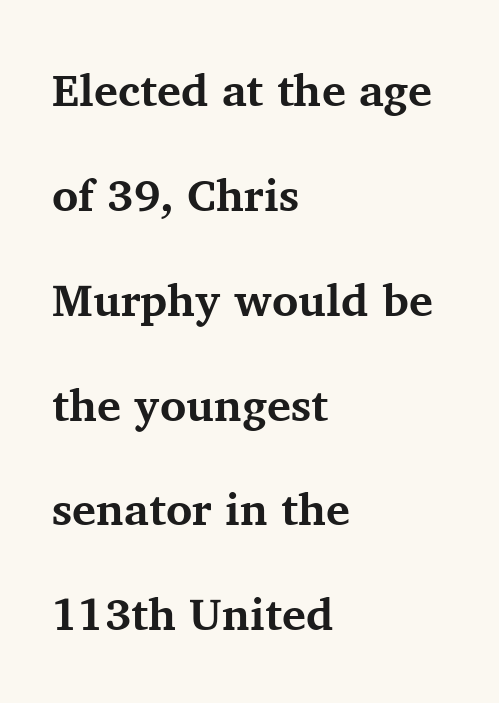
The image shows 45 px bold serif type, upright; set left-aligned, loose line spacing (2.33x), normal letter spacing, not underlined; medium stroke contrast and a medium x-height.
